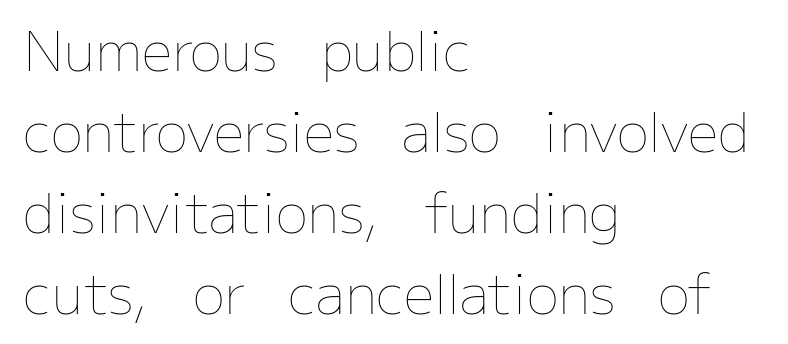
{"italic": "no", "bold": "no", "weight": "thin", "width": "normal", "stroke_contrast": "low", "x_height": "medium", "monospaced": "no", "underline": "no", "align": "left", "line_spacing": "normal", "line_spacing_ratio": 1.5, "letter_spacing": "normal", "letter_spacing_em": 0.0, "glyph_px": 54}
